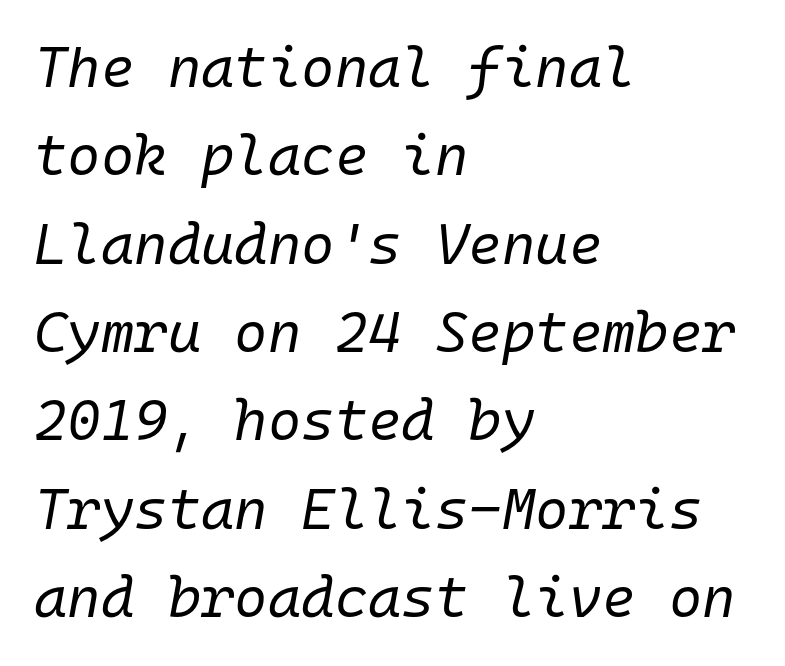
The rendering anchors every line to the left-hand side. A bare baseline throughout the passage. The face used here is rendered with its standard letterfit. Italic? Definitely — the glyphs are oblique. Here the designer chose a console-style face with uniform glyph widths.
